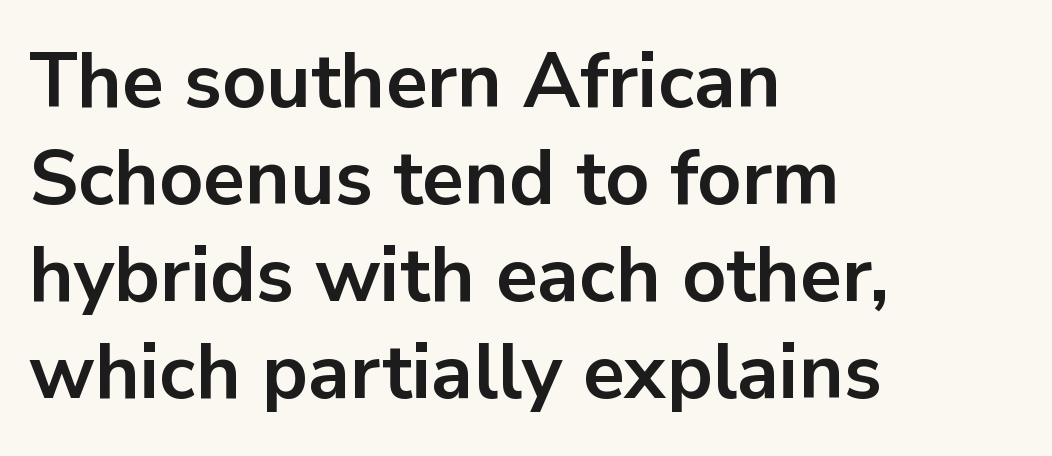
The image shows 77 px bold sans-serif type, upright; set left-aligned, normal line spacing (1.26x), normal letter spacing, not underlined; low stroke contrast and a medium x-height.
